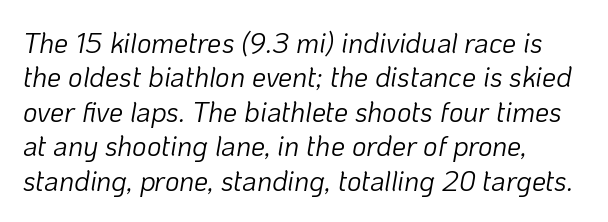
When letters slant like this, we call the style italic. Each letter keeps its own natural width here, so spacing adapts to shape. Words appear dense and cohesive because spacing is normal. Decoration check: the copy has no underline. Teacher's note: observe the even left margin — that is flush-left alignment.
